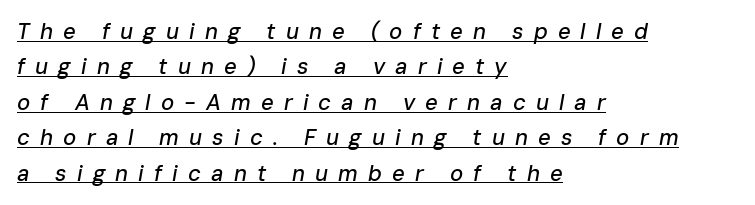
Q: Is the text italic (slanted)? A: Yes, it leans right by about 10 degrees.
Q: Is the text underlined? A: Yes.
Q: How is the paragraph aligned? A: Left-aligned.
Q: Is the spacing between letters normal or unusually wide? A: Unusually wide.
Q: Is the spacing between lines tight, normal or loose? A: Normal.
